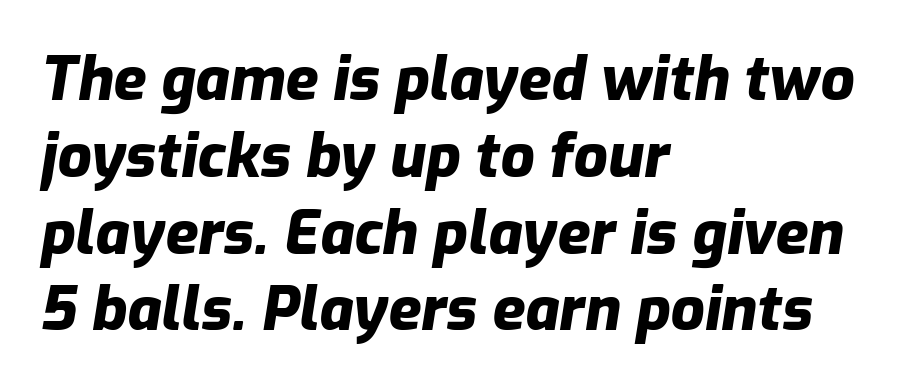
{"italic": "yes", "lean": "right", "slant_degrees": 9, "bold": "yes", "weight": "heavy", "width": "normal", "stroke_contrast": "low", "x_height": "medium", "monospaced": "no", "underline": "no", "align": "left", "line_spacing": "normal", "line_spacing_ratio": 1.28, "letter_spacing": "normal", "letter_spacing_em": 0.0, "glyph_px": 60}
